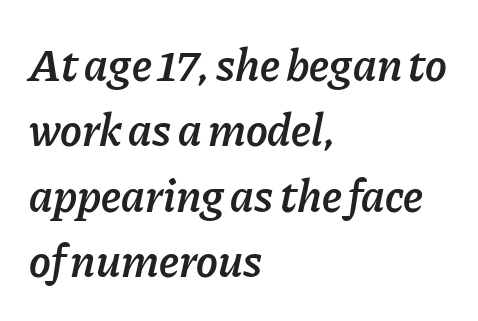
The typography opts for an oblique posture over an upright one. Has an underline been added? It has not. Spacing verdict: proportional, widths tailored to each character. Spacing between characters is what you'd get straight out of the box. The passage shown is semibold, sitting just below true bold.
